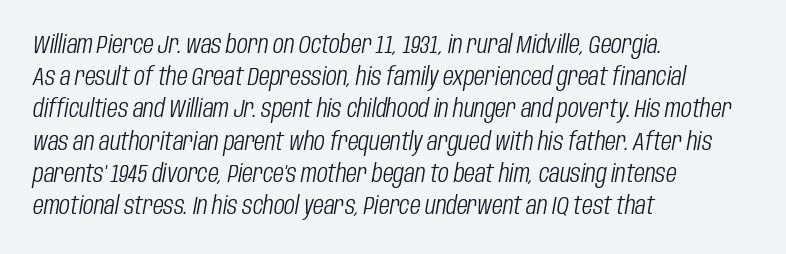
Compared with ordinary roman type, these characters are visibly tilted. The line-height multiplier appears to be the usual default. Words float on clear page, feet unadorned. Heaviness? Minimal to ordinary, like unemphasized prose.
